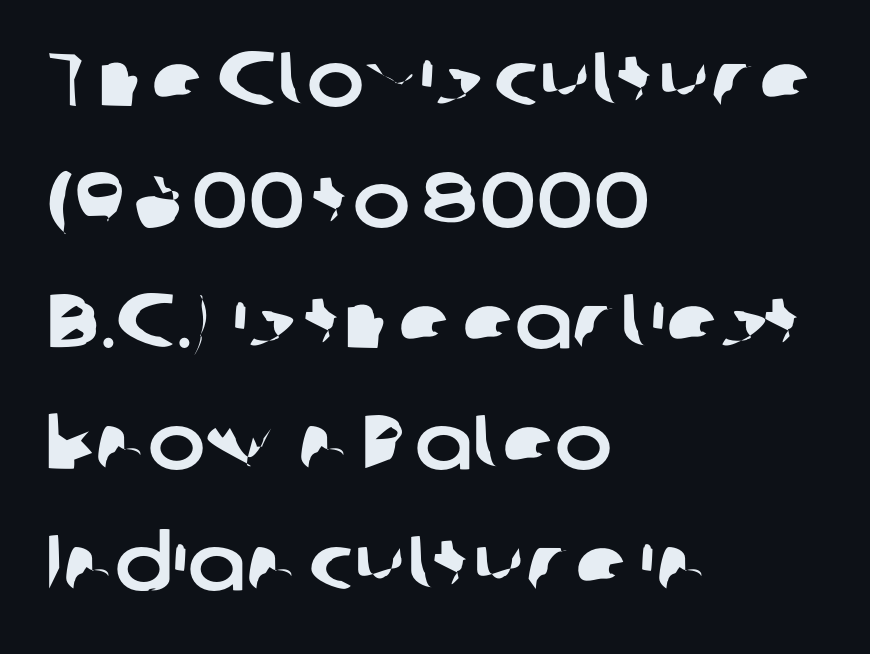
The image shows 77 px sans-serif type; set left-aligned, normal line spacing (1.57x), normal letter spacing, not underlined; low stroke contrast and a medium x-height.
